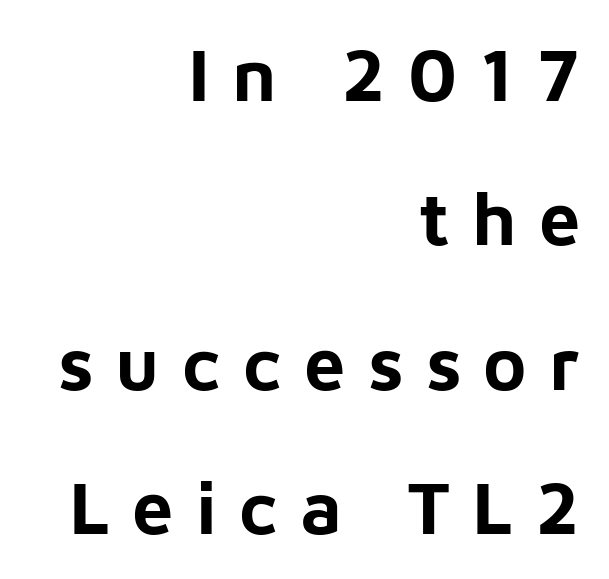
As a designer I'd log this as weight 700, bold. Quick note: not italic, upright. The rendering uses a large line-height, opening up the rows. Regarding serifs, this sample does without them. Caption: multi-line text, flush right, ragged left.
